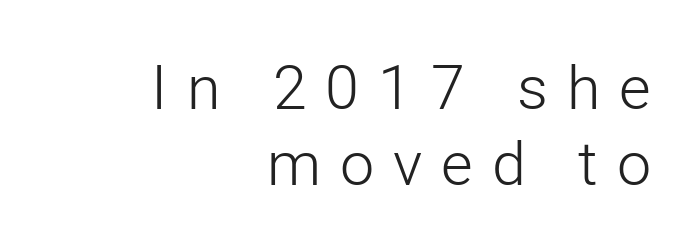
The image shows 61 px light sans-serif type, upright; set right-aligned, normal line spacing (1.25x), unusually wide letter spacing (+0.31 em), not underlined; low stroke contrast and a medium x-height.
